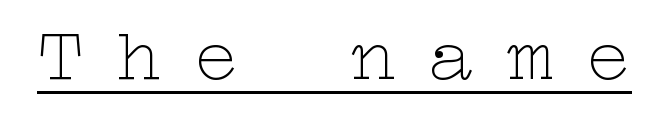
These lines have a slow, spaced-out rhythm from letter to letter. The passage shown is underscored from start to finish. The type sits square on the baseline with zero lean. The strokes are not fattened; the text isn't bold.
